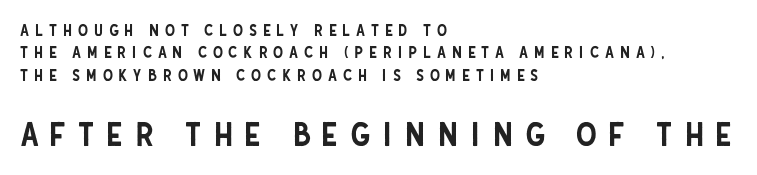
{"serif": "no", "italic": "no", "width": "condensed", "stroke_contrast": "low", "x_height": "large", "monospaced": "no", "underline": "no", "align": "left", "line_spacing": "normal", "line_spacing_ratio": 1.4, "letter_spacing": "wide", "letter_spacing_em": 0.36, "larger_block": "second", "size_ratio": 2.06, "glyph_px": 33}
